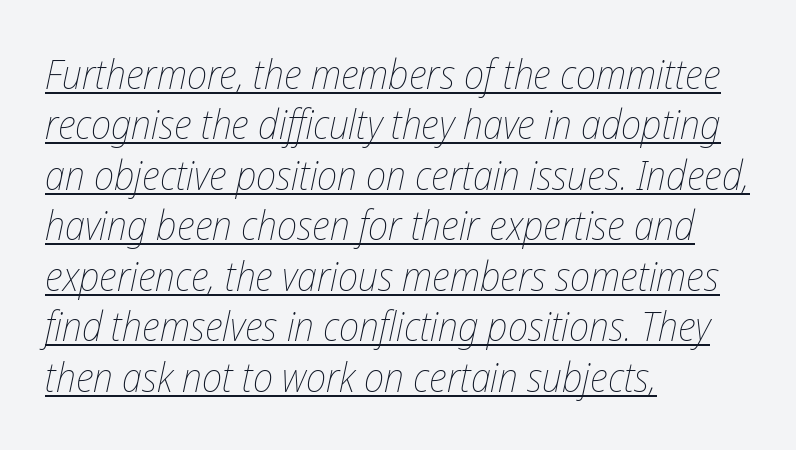
The image shows 41 px thin, condensed type, italic (leaning right); set left-aligned, line spacing 1.23x, normal letter spacing, underlined; low stroke contrast and a medium x-height.
